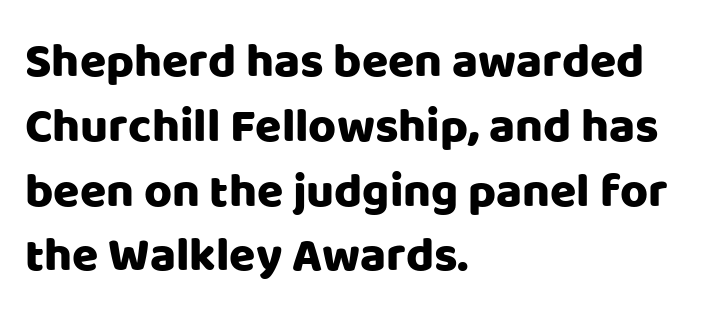
Q: Is the text italic (slanted)? A: No, it is upright.
Q: Is the typeface a serif or a sans-serif typeface? A: Sans-serif.
Q: Is the text underlined? A: No.
Q: How is the paragraph aligned? A: Left-aligned.
Q: Is the spacing between letters normal or unusually wide? A: Normal.
Q: Is the spacing between lines tight, normal or loose? A: Normal.
Q: Width (condensed, normal, or wide)? A: Normal.
Q: Stroke contrast? A: Low.
Q: x-height? A: Large.
Q: Monospaced? A: No.
